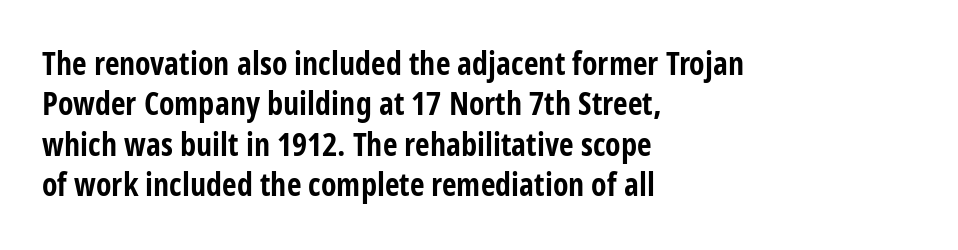
Q: Is the text bold? A: Yes.
Q: Is the text italic (slanted)? A: No, it is upright.
Q: Is the typeface a serif or a sans-serif typeface? A: Sans-serif.
Q: Is the text underlined? A: No.
Q: How is the paragraph aligned? A: Left-aligned.
Q: Is the spacing between letters normal or unusually wide? A: Normal.
Q: Is the spacing between lines tight, normal or loose? A: Normal.
Q: Width (condensed, normal, or wide)? A: Condensed.
Q: Stroke contrast? A: Low.
Q: x-height? A: Large.
Q: Monospaced? A: No.
